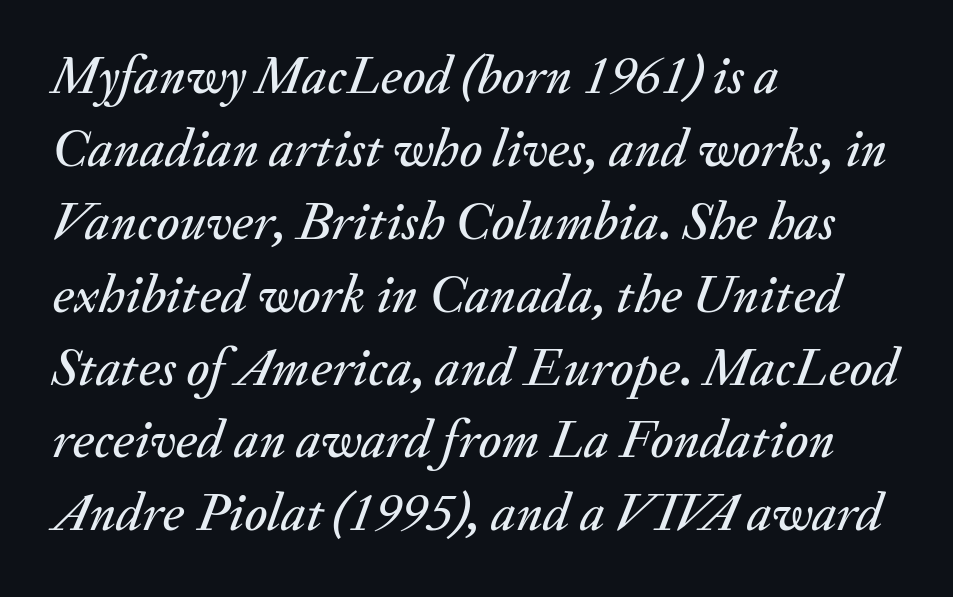
Bare-footed words on every line. These lines stack with their left ends in a neat column. Vertically, the passage feels balanced, rows spaced as you'd expect. The passage shown is typed in a proportional face where columns would drift.
